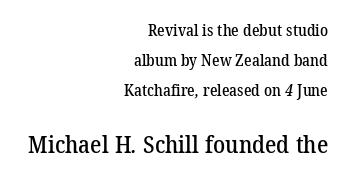
Q: Is the text underlined? A: No.
Q: How is the paragraph aligned? A: Right-aligned.
Q: Is the spacing between letters normal or unusually wide? A: Normal.
Q: Which block of text is set in a larger size, the first (top) or the second (bottom)? A: The second (bottom) one.
